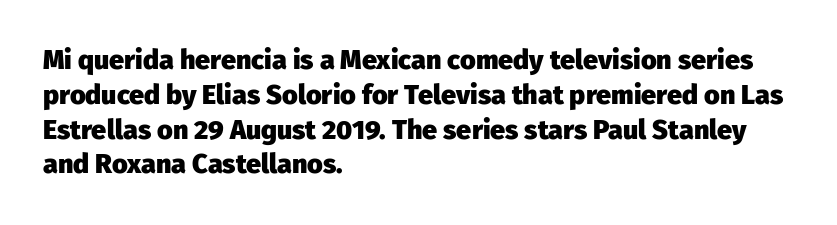
The image shows 27 px bold type, upright; set left-aligned, normal line spacing (1.29x), normal letter spacing, not underlined.
